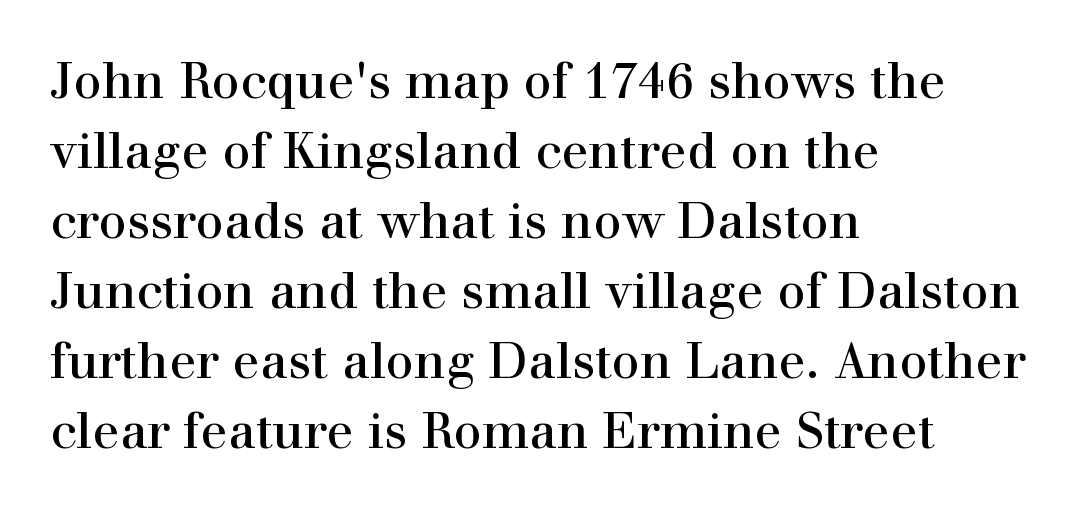
The image shows 50 px regular-weight serif type, upright; set left-aligned, normal line spacing (1.4x), normal letter spacing, not underlined; high stroke contrast and a medium x-height.
